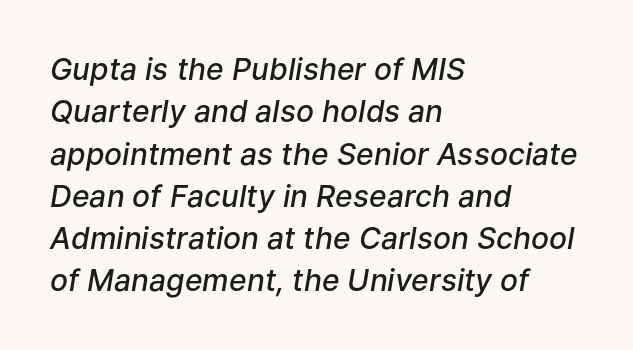
{"italic": "yes", "lean": "right", "slant_degrees": 9, "bold": "semi", "weight": "semibold", "width": "normal", "stroke_contrast": "low", "x_height": "medium", "monospaced": "no", "underline": "no", "align": "left", "line_spacing": "normal", "line_spacing_ratio": 1.41, "letter_spacing": "normal", "letter_spacing_em": 0.0, "glyph_px": 30}
